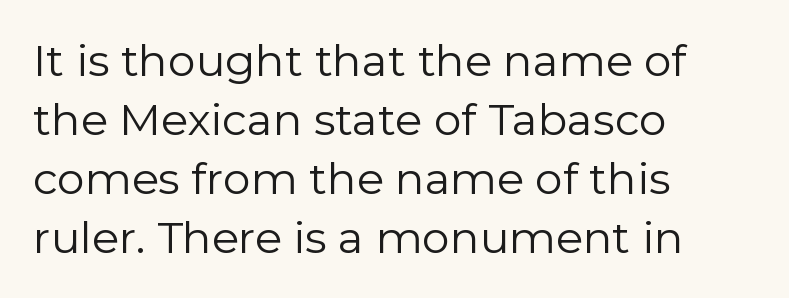
Style check: upright. Here the glyphs are tracked normally, forming tight word shapes. This sample uses a sans-serif face. The face used here is proportionally spaced, like ordinary book or web type. Bare-footed words on every line. The rag falls on the right side of this text block.
